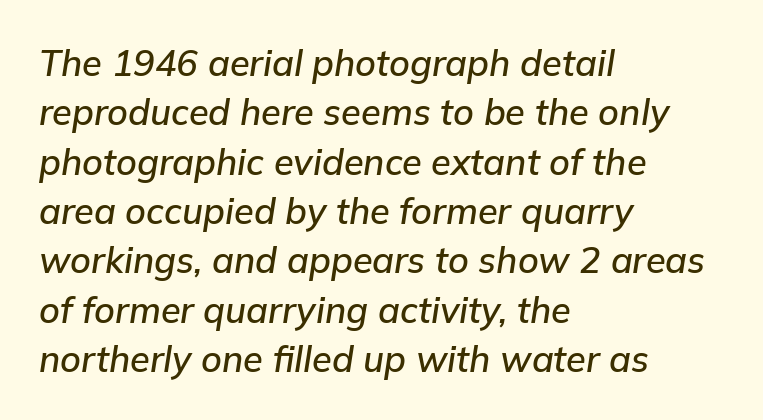
Q: Is the text italic (slanted)? A: Yes, it leans right by about 9 degrees.
Q: Is the text underlined? A: No.
Q: How is the paragraph aligned? A: Left-aligned.
Q: Is the spacing between letters normal or unusually wide? A: Normal.
Q: Is the spacing between lines tight, normal or loose? A: Normal.
Q: Width (condensed, normal, or wide)? A: Normal.
Q: Stroke contrast? A: Low.
Q: x-height? A: Medium.
Q: Monospaced? A: No.
